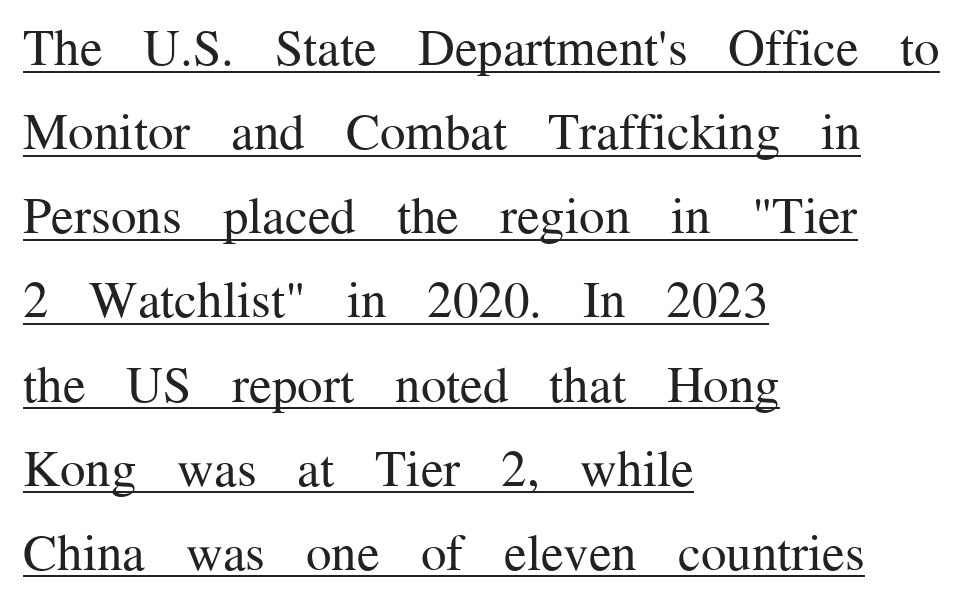
The image shows 51 px regular-weight serif type, upright; set left-aligned, normal line spacing (1.65x), normal letter spacing, underlined; medium stroke contrast and a medium x-height.
